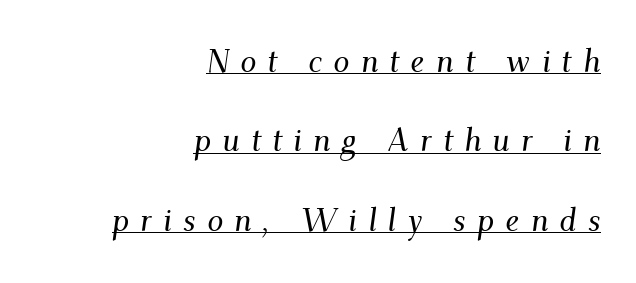
Q: Is the text italic (slanted)? A: Yes, it leans right by about 9 degrees.
Q: Is the typeface a serif or a sans-serif typeface? A: Serif.
Q: Is the text underlined? A: Yes.
Q: How is the paragraph aligned? A: Right-aligned.
Q: Is the spacing between letters normal or unusually wide? A: Unusually wide.
Q: Is the spacing between lines tight, normal or loose? A: Loose.
Q: Width (condensed, normal, or wide)? A: Normal.
Q: Stroke contrast? A: Medium.
Q: x-height? A: Small.
Q: Monospaced? A: No.
